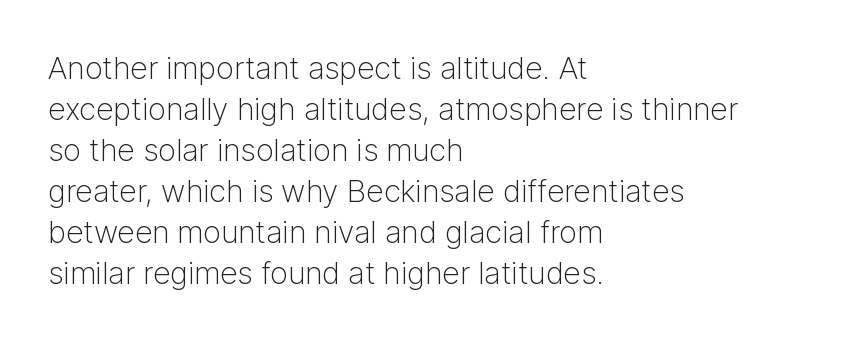
Q: Is the text bold? A: No.
Q: Is the text italic (slanted)? A: No, it is upright.
Q: Is the typeface a serif or a sans-serif typeface? A: Sans-serif.
Q: Is the text underlined? A: No.
Q: How is the paragraph aligned? A: Left-aligned.
Q: Is the spacing between letters normal or unusually wide? A: Normal.
Q: Is the spacing between lines tight, normal or loose? A: Normal.
Q: Width (condensed, normal, or wide)? A: Normal.
Q: Stroke contrast? A: Low.
Q: x-height? A: Medium.
Q: Monospaced? A: No.
